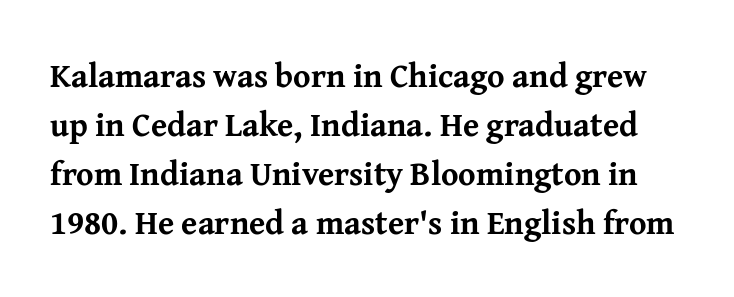
Q: Is the text bold? A: Yes.
Q: Is the text italic (slanted)? A: No, it is upright.
Q: Is the typeface a serif or a sans-serif typeface? A: Serif.
Q: Is the text underlined? A: No.
Q: Is the spacing between letters normal or unusually wide? A: Normal.
Q: Is the spacing between lines tight, normal or loose? A: Normal.
Q: Width (condensed, normal, or wide)? A: Normal.
Q: Stroke contrast? A: Medium.
Q: x-height? A: Medium.
Q: Monospaced? A: No.
